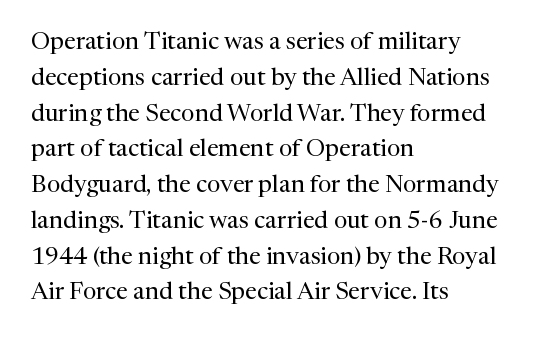
{"italic": "no", "bold": "no", "underline": "no", "align": "left", "line_spacing": "normal", "line_spacing_ratio": 1.49, "letter_spacing": "normal", "letter_spacing_em": 0.0, "glyph_px": 24}
